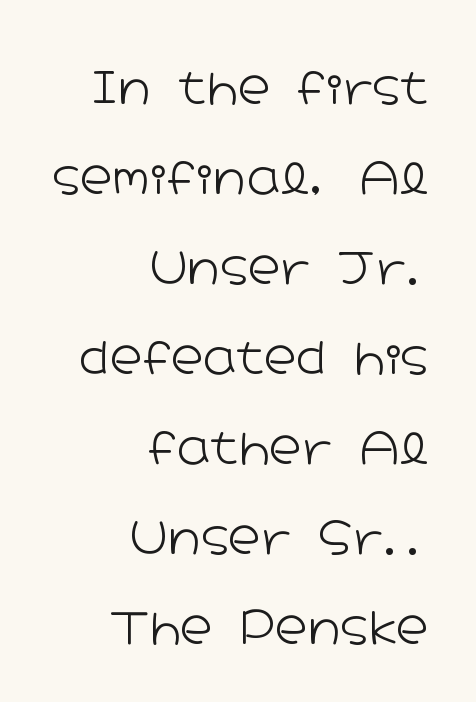
Q: Is the text bold? A: No.
Q: Is the text italic (slanted)? A: No, it is upright.
Q: Is the typeface a serif or a sans-serif typeface? A: Sans-serif.
Q: Is the text underlined? A: No.
Q: How is the paragraph aligned? A: Right-aligned.
Q: Is the spacing between letters normal or unusually wide? A: Normal.
Q: Is the spacing between lines tight, normal or loose? A: Loose.
Q: Width (condensed, normal, or wide)? A: Wide.
Q: Stroke contrast? A: Low.
Q: x-height? A: Medium.
Q: Monospaced? A: No.
